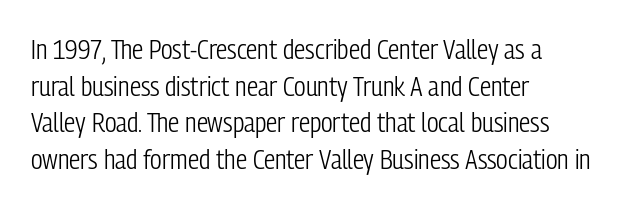
The letters advance in unequal steps, a hallmark of proportional type. Stems here are at most as thick as an everyday book face. The rendering anchors every line to the left-hand side. This is roman type, the default non-slanted kind.
